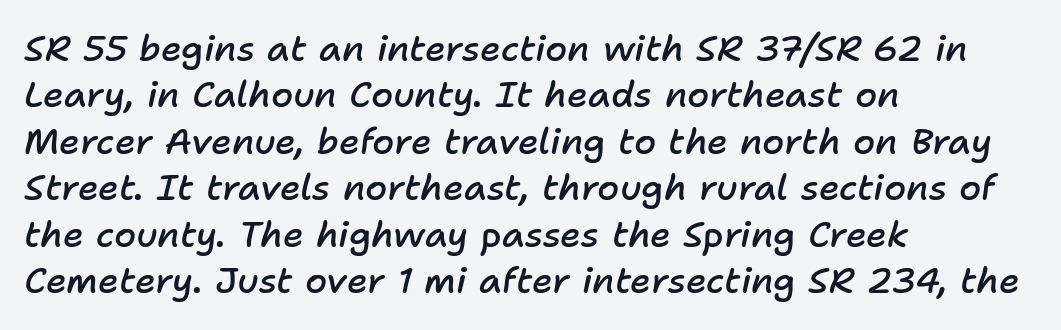
Leftover space on each line is placed entirely after the last word. The tracking reads as untouched default to a designer's eye. A normal amount of white space separates one row of letters from the next. The string is rendered with underlining switched off. As a designer I'd log this as weight 600, semibold. You could not count columns in this text — the font is proportionally spaced.
